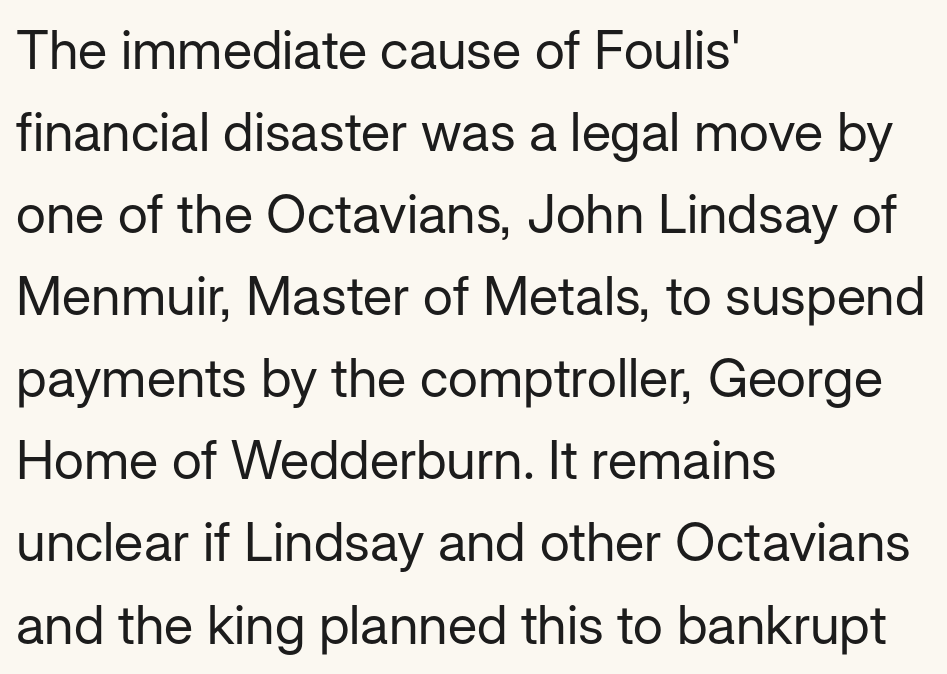
Q: Is the text bold? A: No.
Q: Is the text italic (slanted)? A: No, it is upright.
Q: Is the typeface a serif or a sans-serif typeface? A: Sans-serif.
Q: Is the text underlined? A: No.
Q: How is the paragraph aligned? A: Left-aligned.
Q: Is the spacing between letters normal or unusually wide? A: Normal.
Q: Is the spacing between lines tight, normal or loose? A: Normal.
Q: Width (condensed, normal, or wide)? A: Normal.
Q: Stroke contrast? A: Low.
Q: x-height? A: Medium.
Q: Monospaced? A: No.
